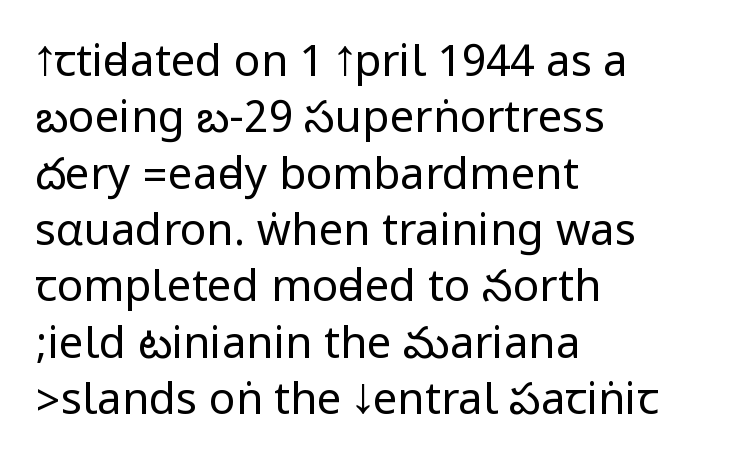
The image shows 44 px regular-weight, condensed sans-serif type, upright; set left-aligned, normal line spacing (1.28x), normal letter spacing, not underlined; low stroke contrast.
